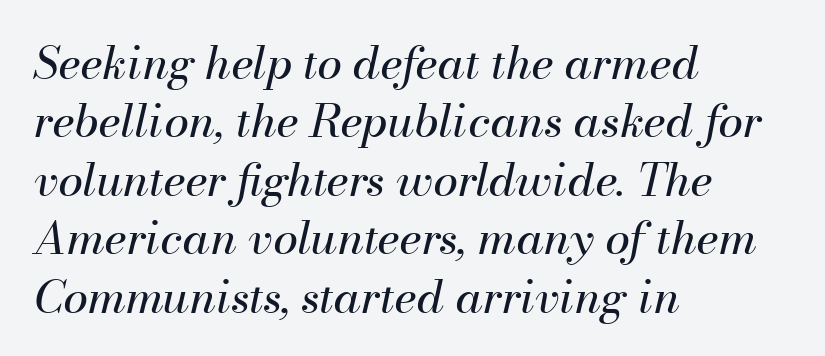
Horizontal bands of white between lines are of average thickness. The lines are quadded left. Compared with a typical body face, this is equally light or lighter still. Note the varied advance widths — an 'i' is clearly narrower than an 'm'.
